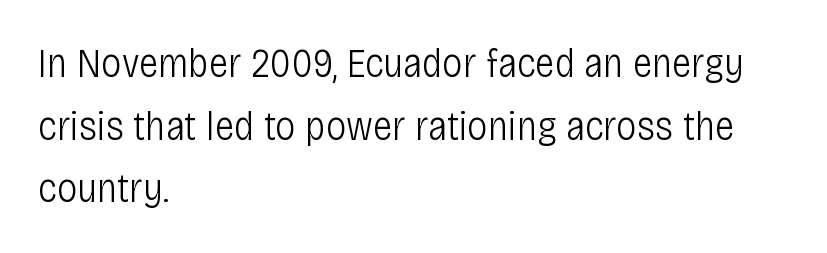
The image shows 41 px light, condensed sans-serif type, upright; set left-aligned, normal line spacing (1.53x), normal letter spacing, not underlined; low stroke contrast and a large x-height.
